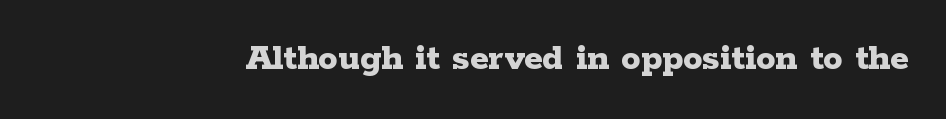
The letters sit at their default tracking, neither squeezed nor spread. Compared with an ordinary text face, these strokes are far heavier — a full bold. Classification — serif. It's the straight-up-and-down kind of type. Each letter keeps its own natural width here, so spacing adapts to shape.
